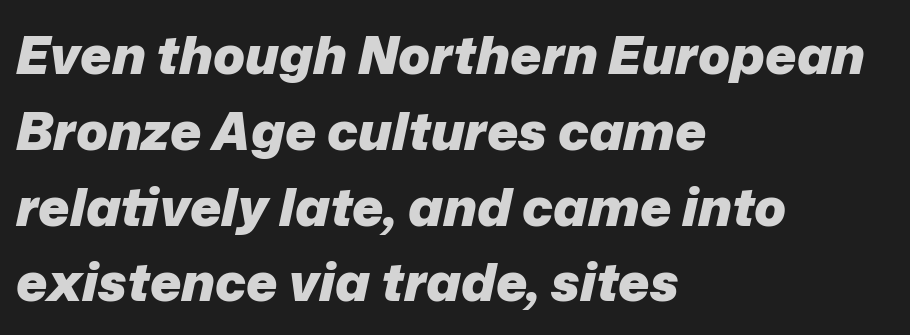
Proportional: the letters do not fall into vertical columns. Unmarked baselines from the first word to the last. A student would call this left alignment; a typographer would say flush left, rag right. Evenly set lines give the paragraph a standard silhouette. In terms of posture, this sample is oblique. Compared with an ordinary text face, these strokes are far heavier — a full bold.
